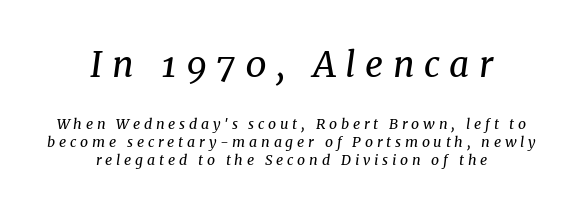
{"serif": "yes", "italic": "yes", "lean": "right", "slant_degrees": 8, "bold": "no", "weight": "regular", "width": "normal", "stroke_contrast": "medium", "x_height": "medium", "monospaced": "no", "underline": "no", "align": "center", "line_spacing": "normal", "line_spacing_ratio": 1.29, "letter_spacing": "wide", "letter_spacing_em": 0.27, "larger_block": "first", "size_ratio": 2.5, "glyph_px": 35}
